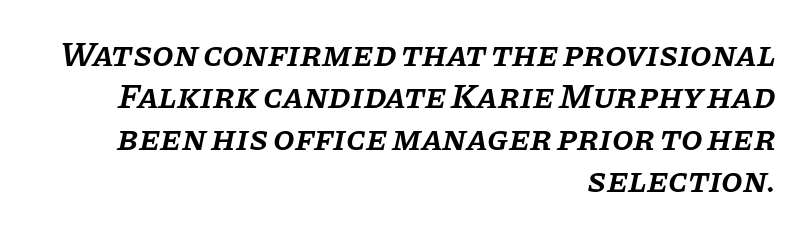
The image shows 35 px semibold serif type, italic (leaning right); set right-aligned, line spacing 1.2x, normal letter spacing, not underlined; low stroke contrast and a large x-height.
